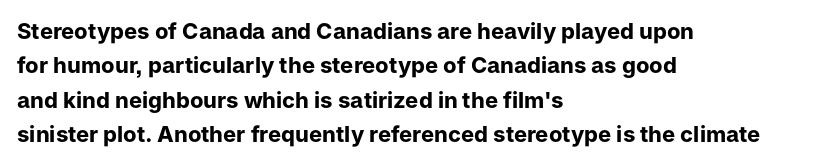
{"italic": "no", "bold": "yes", "underline": "no", "align": "left", "line_spacing": "normal", "line_spacing_ratio": 1.56, "letter_spacing": "normal", "letter_spacing_em": 0.0, "glyph_px": 22}
